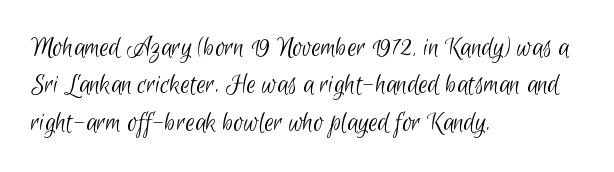
Characters follow at the spacing the type designer built in. The ragged edge is on the right, which tells us the setting is flush left. A normal amount of white space separates one row of letters from the next. You could not count columns in this text — the font is proportionally spaced.
